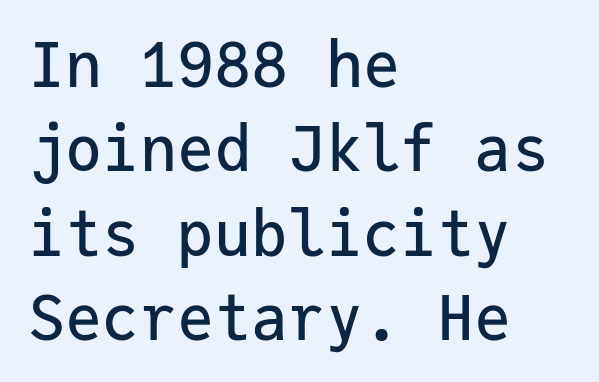
Q: Is the text italic (slanted)? A: No, it is upright.
Q: Is the typeface a serif or a sans-serif typeface? A: Sans-serif.
Q: Is the text underlined? A: No.
Q: How is the paragraph aligned? A: Left-aligned.
Q: Is the spacing between letters normal or unusually wide? A: Normal.
Q: Is the spacing between lines tight, normal or loose? A: Normal.
Q: Width (condensed, normal, or wide)? A: Normal.
Q: Stroke contrast? A: Low.
Q: x-height? A: Medium.
Q: Monospaced? A: Yes.
